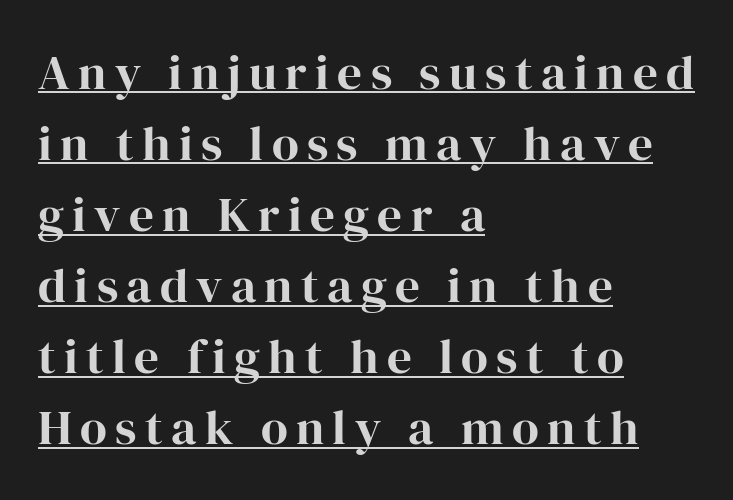
This sample has the flowing, uneven cadence of proportional lettering. You can tell from the footed stems that serif type was used. Strong, thick strokes mark this as bold type. The compositor pushed each line to the left boundary. The glyphs are accompanied by a horizontal stroke just below them. The lettering holds an erect, upright posture throughout.
